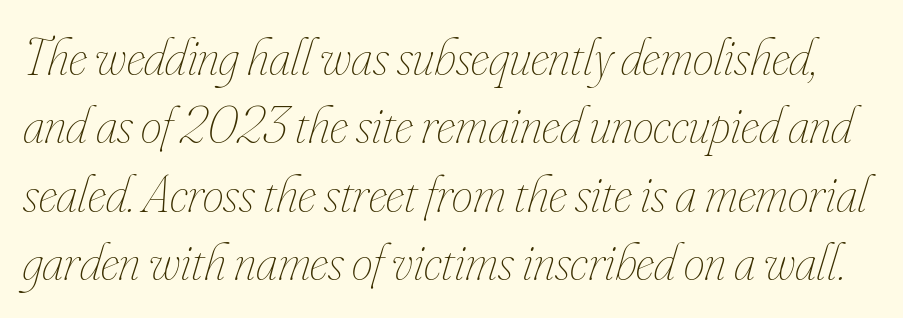
This sample uses plain, unmodified letter spacing. Quick note: interline space is typical. These lines are rendered in a variable-pitch font. Letters have the restrained weight of plain body copy at most. Emphasis-style slanted type is in use.
